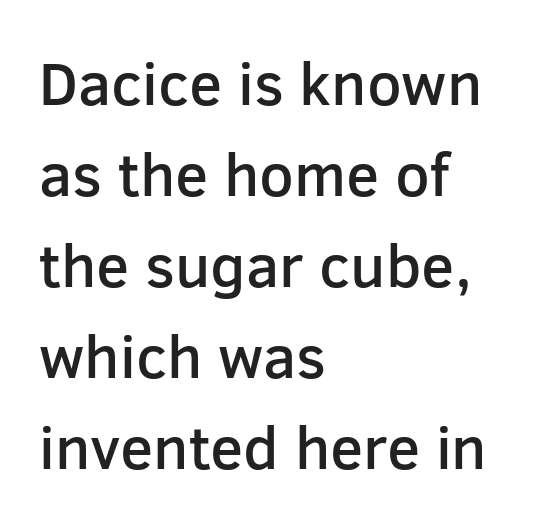
{"serif": "no", "italic": "no", "bold": "semi", "weight": "semibold", "width": "normal", "stroke_contrast": "low", "x_height": "medium", "monospaced": "no", "underline": "no", "align": "left", "line_spacing": "normal", "line_spacing_ratio": 1.49, "letter_spacing": "normal", "letter_spacing_em": 0.0, "glyph_px": 61}
